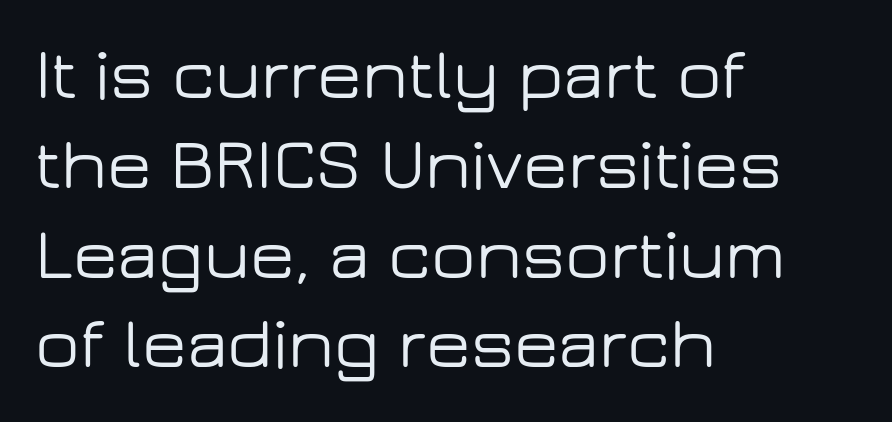
Each row of text sits above clean, open space. Italic? Not at all — the glyphs are vertical. In terms of letterspacing, this is plain default setting. Is this a fixed-width face? No — the glyphs have proportional, varying widths.
